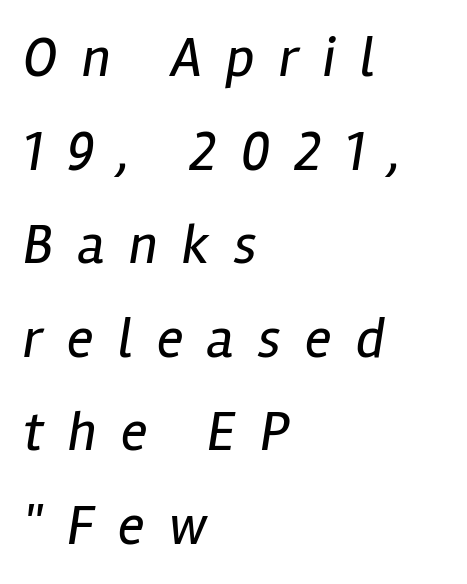
Q: Is the text bold? A: No.
Q: Is the text italic (slanted)? A: Yes, it leans right by about 12 degrees.
Q: Is the text underlined? A: No.
Q: How is the paragraph aligned? A: Left-aligned.
Q: Is the spacing between letters normal or unusually wide? A: Unusually wide.
Q: Is the spacing between lines tight, normal or loose? A: Normal.
Q: Width (condensed, normal, or wide)? A: Condensed.
Q: Stroke contrast? A: Low.
Q: x-height? A: Medium.
Q: Monospaced? A: No.
